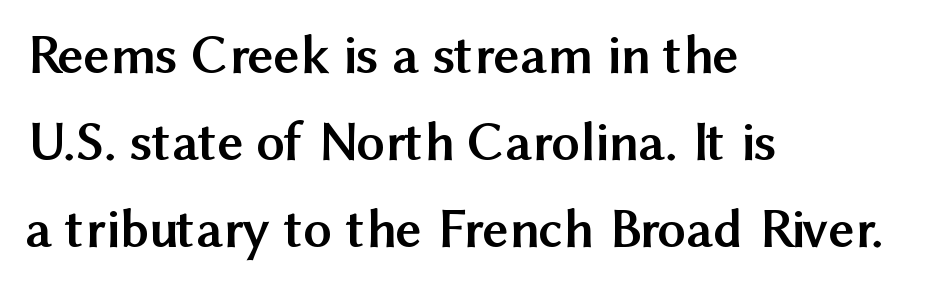
Q: Is the text bold? A: Yes.
Q: Is the text italic (slanted)? A: No, it is upright.
Q: Is the typeface a serif or a sans-serif typeface? A: Sans-serif.
Q: Is the text underlined? A: No.
Q: How is the paragraph aligned? A: Left-aligned.
Q: Is the spacing between letters normal or unusually wide? A: Normal.
Q: Is the spacing between lines tight, normal or loose? A: Normal.
Q: Width (condensed, normal, or wide)? A: Normal.
Q: Stroke contrast? A: Medium.
Q: x-height? A: Medium.
Q: Monospaced? A: No.
